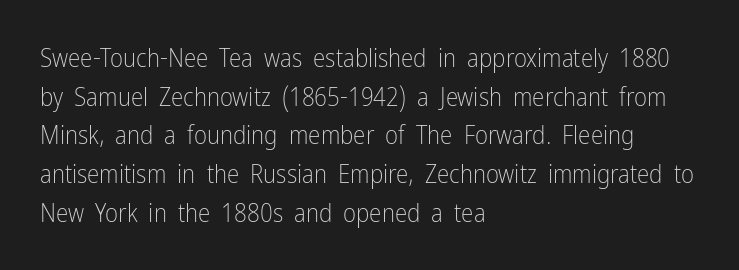
{"italic": "no", "bold": "no", "underline": "no", "align": "left", "line_spacing": "normal", "line_spacing_ratio": 1.55, "letter_spacing": "normal", "letter_spacing_em": 0.0, "glyph_px": 25}
